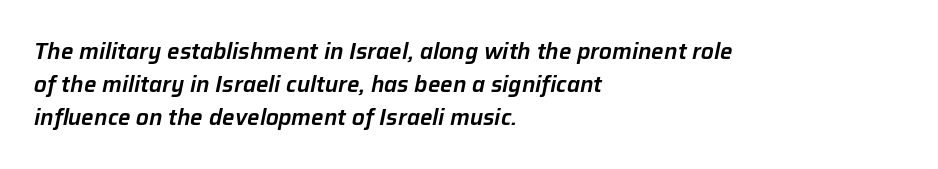
The image shows 22 px text type, italic (leaning right); set left-aligned, normal line spacing (1.5x), normal letter spacing, not underlined.
